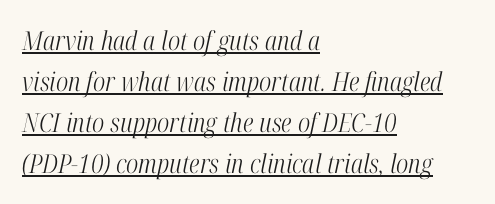
Q: Is the text bold? A: No.
Q: Is the text italic (slanted)? A: Yes, it leans right by about 12 degrees.
Q: Is the text underlined? A: Yes.
Q: How is the paragraph aligned? A: Left-aligned.
Q: Is the spacing between letters normal or unusually wide? A: Normal.
Q: Is the spacing between lines tight, normal or loose? A: Normal.
